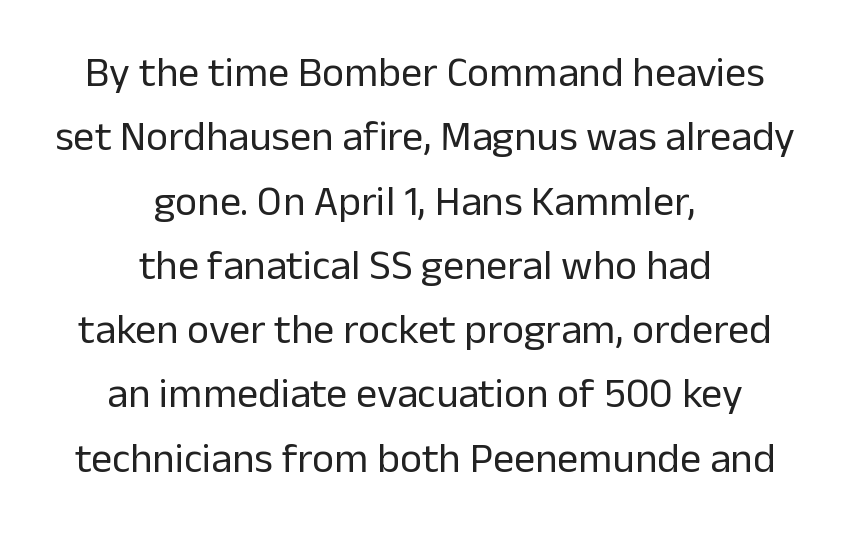
Q: Is the text bold? A: No.
Q: Is the text italic (slanted)? A: No, it is upright.
Q: Is the typeface a serif or a sans-serif typeface? A: Sans-serif.
Q: Is the text underlined? A: No.
Q: How is the paragraph aligned? A: Centered.
Q: Is the spacing between letters normal or unusually wide? A: Normal.
Q: Is the spacing between lines tight, normal or loose? A: Normal.
Q: Width (condensed, normal, or wide)? A: Normal.
Q: Stroke contrast? A: Low.
Q: x-height? A: Medium.
Q: Monospaced? A: No.
